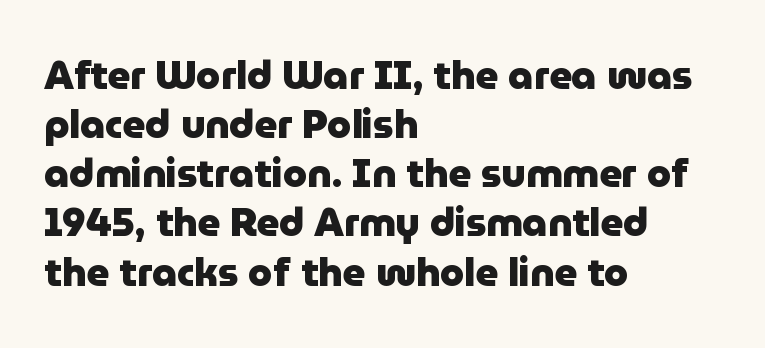
Q: Is the text bold? A: Yes.
Q: Is the text italic (slanted)? A: No, it is upright.
Q: Is the typeface a serif or a sans-serif typeface? A: Sans-serif.
Q: Is the text underlined? A: No.
Q: How is the paragraph aligned? A: Left-aligned.
Q: Is the spacing between letters normal or unusually wide? A: Normal.
Q: Is the spacing between lines tight, normal or loose? A: Normal.
Q: Width (condensed, normal, or wide)? A: Normal.
Q: Stroke contrast? A: Low.
Q: x-height? A: Medium.
Q: Monospaced? A: No.
